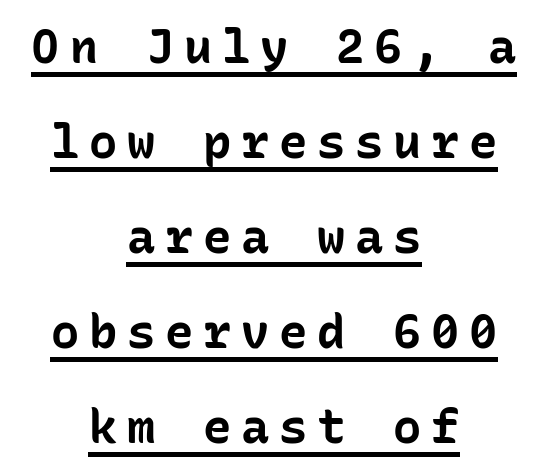
There is plenty of visible air inserted between adjacent glyphs. A sans-serif font was chosen for this passage. In terms of leading, this rendering errs on the spacious side. Heavy-handed strokes throughout: this text is bold. Each line of the rendering has a horizontal stroke beneath the glyphs.
